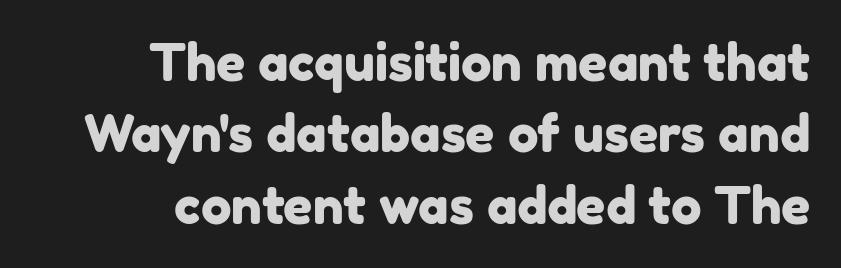
The image shows 51 px sans-serif type; set right-aligned, normal line spacing (1.4x), normal letter spacing, not underlined; low stroke contrast and a medium x-height.
